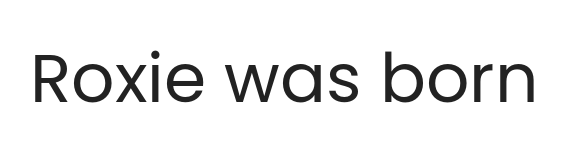
{"serif": "no", "italic": "no", "bold": "no", "weight": "regular", "width": "normal", "stroke_contrast": "low", "x_height": "large", "monospaced": "no", "underline": "no", "letter_spacing": "normal", "letter_spacing_em": 0.0, "glyph_px": 68}
